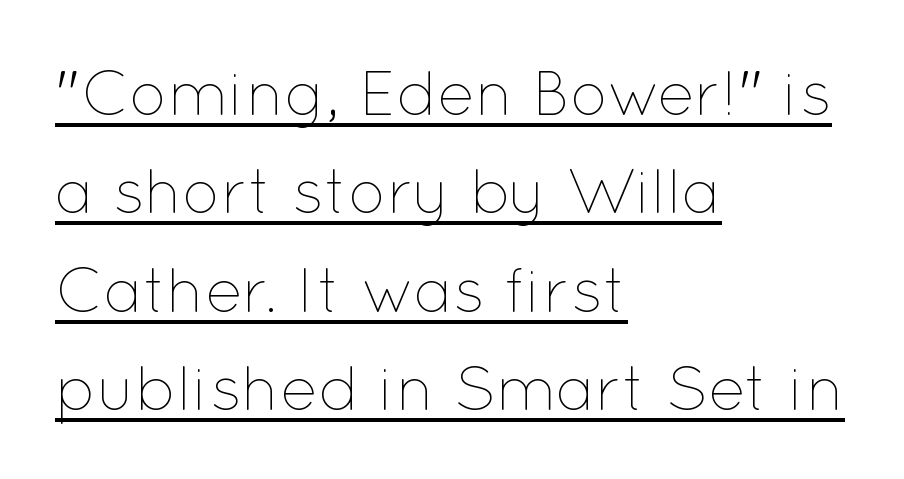
Q: Is the text bold? A: No.
Q: Is the text italic (slanted)? A: No, it is upright.
Q: Is the text underlined? A: Yes.
Q: How is the paragraph aligned? A: Left-aligned.
Q: Is the spacing between letters normal or unusually wide? A: Normal.
Q: Is the spacing between lines tight, normal or loose? A: Normal.
Q: Width (condensed, normal, or wide)? A: Normal.
Q: Stroke contrast? A: Low.
Q: x-height? A: Medium.
Q: Monospaced? A: No.
